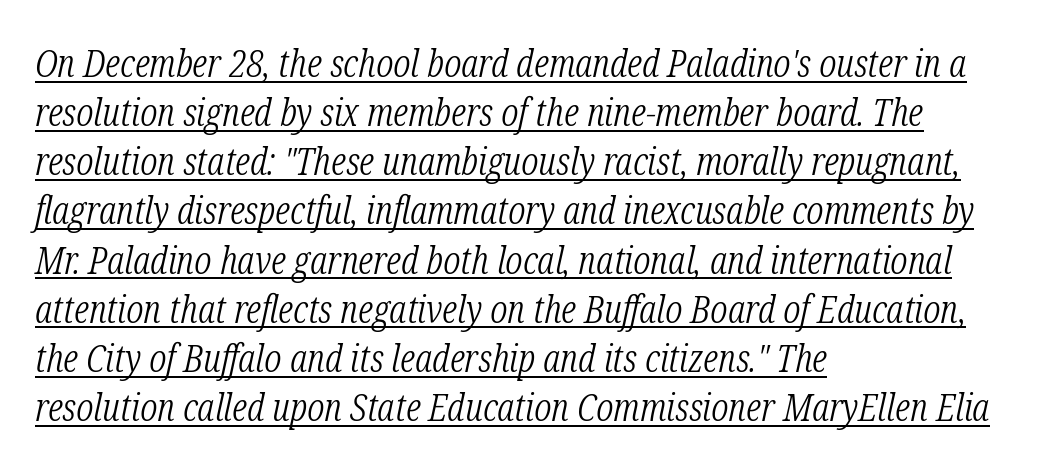
{"serif": "yes", "italic": "yes", "lean": "right", "slant_degrees": 12, "bold": "no", "weight": "light", "width": "condensed", "stroke_contrast": "low", "x_height": "medium", "monospaced": "no", "underline": "yes", "align": "left", "line_spacing": "normal", "line_spacing_ratio": 1.26, "letter_spacing": "normal", "letter_spacing_em": 0.0, "glyph_px": 39}
